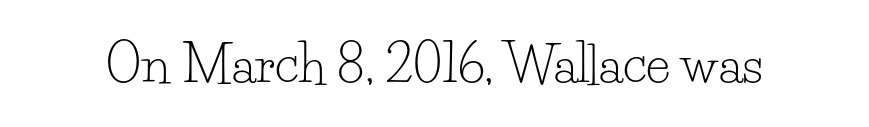
Q: Is the text bold? A: No.
Q: Is the text italic (slanted)? A: No, it is upright.
Q: Is the typeface a serif or a sans-serif typeface? A: Serif.
Q: Is the text underlined? A: No.
Q: Is the spacing between letters normal or unusually wide? A: Normal.
Q: Width (condensed, normal, or wide)? A: Normal.
Q: Stroke contrast? A: Low.
Q: x-height? A: Small.
Q: Monospaced? A: No.
